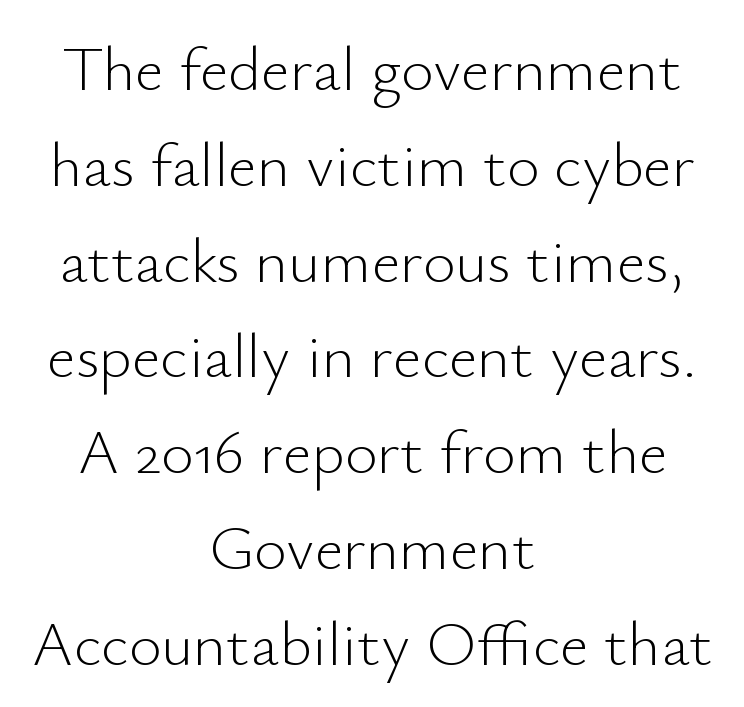
Note: no serifs on the glyphs. Plain, unruled lines of type. The typesetting does not lean heavy: it is not bold. The specimen reads as upright at a glance.
